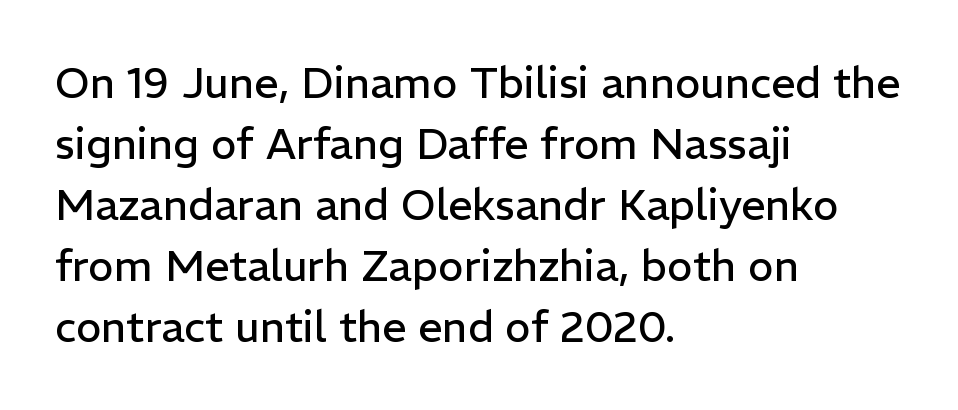
{"serif": "no", "italic": "no", "bold": "no", "weight": "regular", "width": "normal", "stroke_contrast": "low", "x_height": "medium", "monospaced": "no", "underline": "no", "align": "left", "line_spacing": "normal", "line_spacing_ratio": 1.42, "letter_spacing": "normal", "letter_spacing_em": 0.0, "glyph_px": 43}
